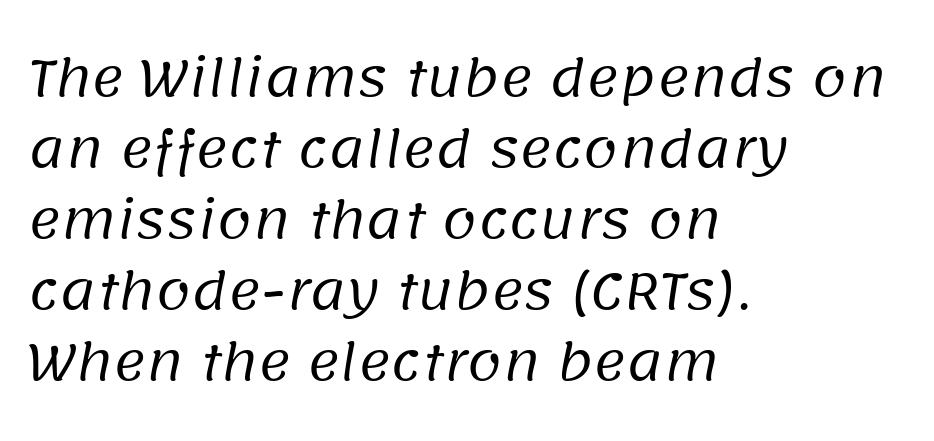
The image shows 50 px regular-weight sans-serif type; set left-aligned, normal line spacing (1.42x), normal letter spacing, not underlined; low stroke contrast and a large x-height.
